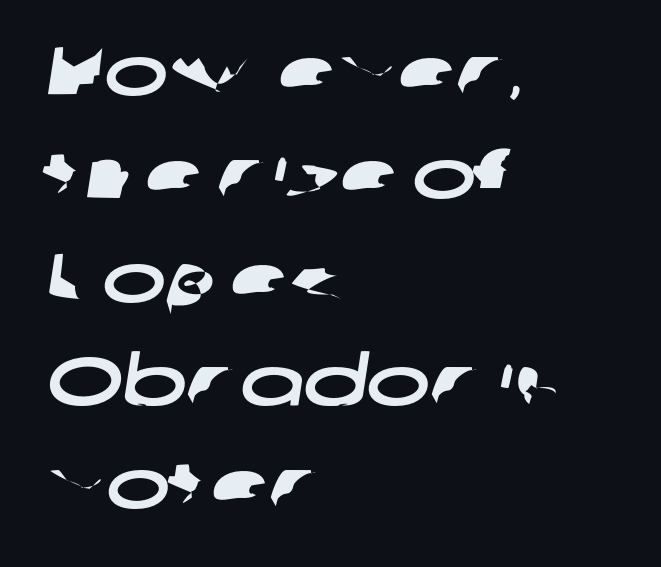
{"serif": "no", "width": "wide", "stroke_contrast": "low", "x_height": "medium", "monospaced": "no", "underline": "no", "align": "left", "line_spacing": "normal", "line_spacing_ratio": 1.52, "letter_spacing": "normal", "letter_spacing_em": 0.0, "glyph_px": 68}
